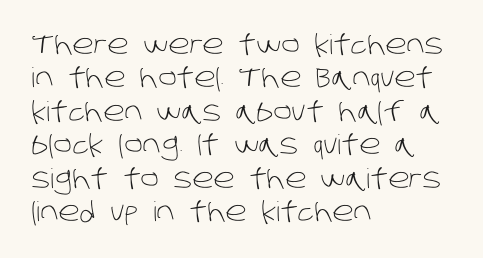
The image shows 27 px text type; set left-aligned, line spacing 1.24x, normal letter spacing, not underlined.
